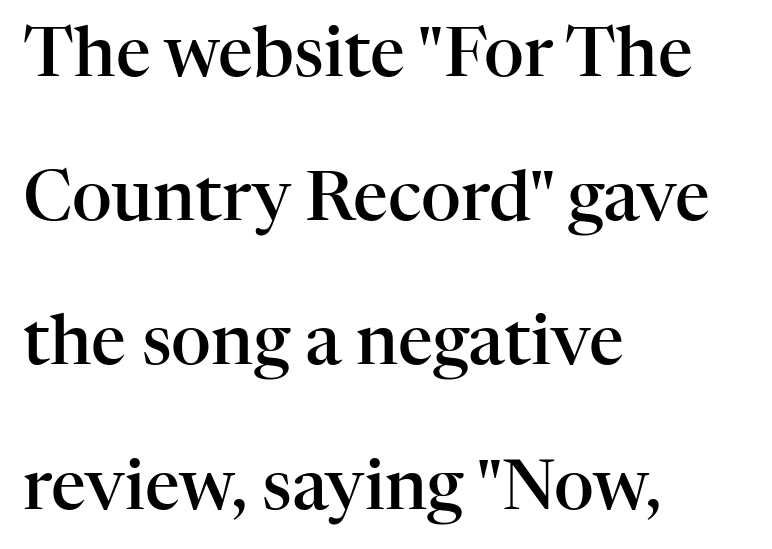
{"serif": "yes", "italic": "no", "bold": "semi", "weight": "semibold", "width": "normal", "stroke_contrast": "high", "x_height": "medium", "monospaced": "no", "underline": "no", "align": "left", "line_spacing": "loose", "line_spacing_ratio": 2.09, "letter_spacing": "normal", "letter_spacing_em": 0.0, "glyph_px": 69}
